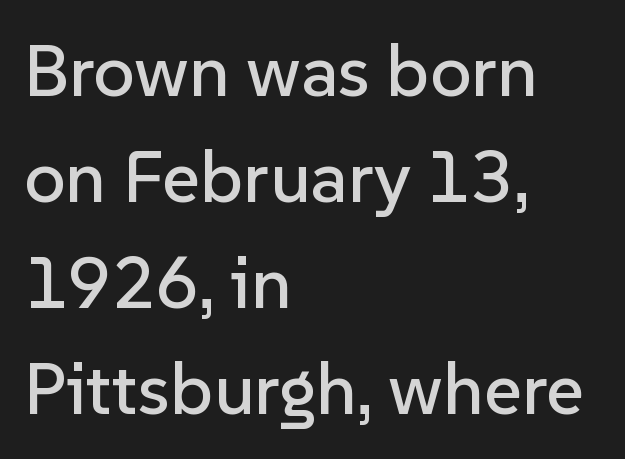
The image shows 73 px sans-serif type, upright; set left-aligned, normal line spacing (1.45x), normal letter spacing, not underlined; low stroke contrast and a medium x-height.
